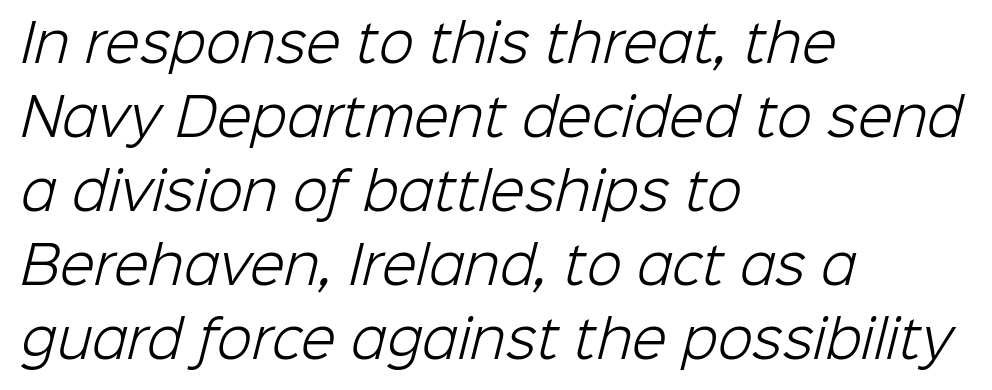
The image shows 51 px light sans-serif type; set left-aligned, normal line spacing (1.45x), normal letter spacing, not underlined; low stroke contrast and a medium x-height.
